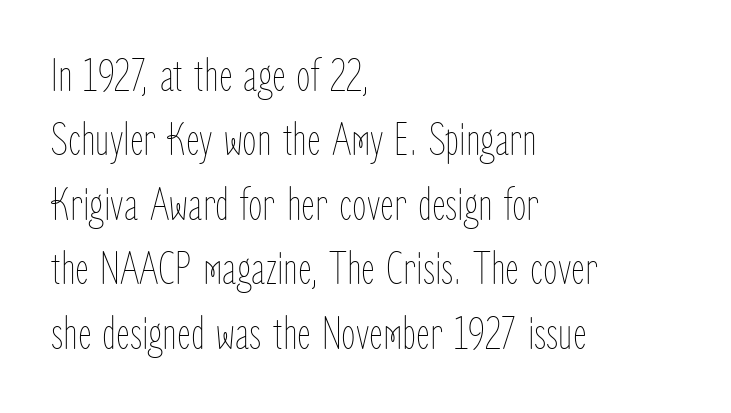
Q: Is the text bold? A: No.
Q: Is the text italic (slanted)? A: No, it is upright.
Q: Is the text underlined? A: No.
Q: How is the paragraph aligned? A: Left-aligned.
Q: Is the spacing between letters normal or unusually wide? A: Normal.
Q: Is the spacing between lines tight, normal or loose? A: Normal.
Q: Width (condensed, normal, or wide)? A: Condensed.
Q: Stroke contrast? A: Low.
Q: x-height? A: Medium.
Q: Monospaced? A: No.
